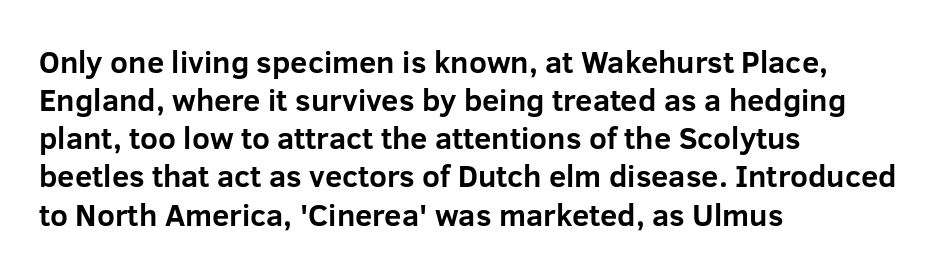
{"serif": "no", "italic": "no", "bold": "yes", "weight": "bold", "width": "normal", "stroke_contrast": "low", "x_height": "medium", "monospaced": "no", "underline": "no", "align": "left", "line_spacing_ratio": 1.23, "letter_spacing": "normal", "letter_spacing_em": 0.0, "glyph_px": 31}
